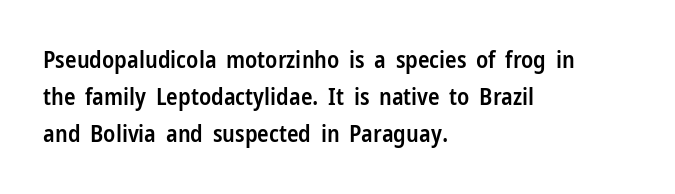
The image shows 24 px text type, upright; set left-aligned, normal line spacing (1.55x), normal letter spacing, not underlined.
